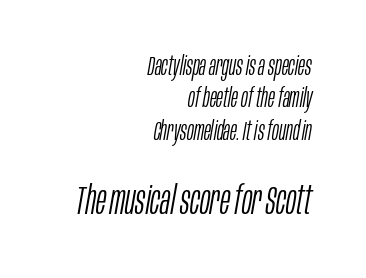
A typesetter would call this zero additional tracking. Compare the two chunks: the lower has the greater cap height. Designer's note — italics engaged. The font is comparable to plain body text, perhaps lighter. Descender tails drop into unmarked territory. Quick note: interline space is typical.
